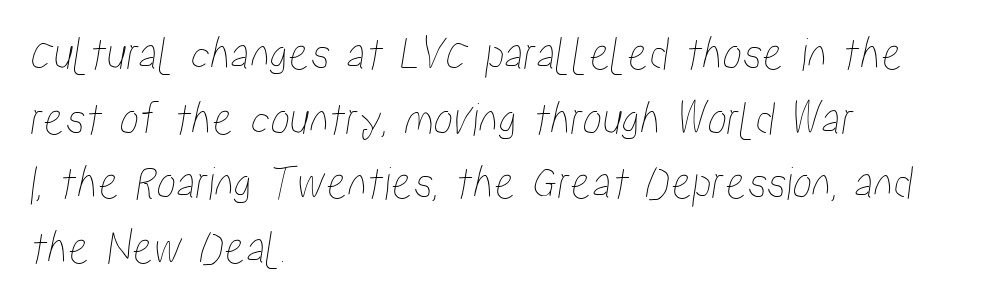
Nothing unusual about the tracking: characters are spaced as the font intends. A typesetter would call this proportional, since set widths differ per character. One-word summary of the alignment: left. The baseline area is clear.
